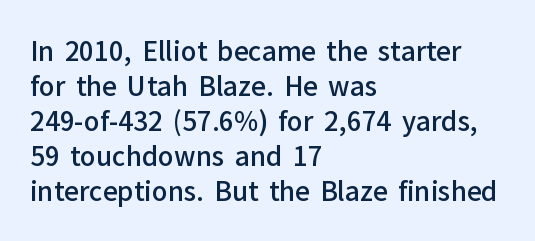
Q: Is the text bold? A: Semi-bold.
Q: Is the text italic (slanted)? A: No, it is upright.
Q: Is the text underlined? A: No.
Q: How is the paragraph aligned? A: Left-aligned.
Q: Is the spacing between letters normal or unusually wide? A: Normal.
Q: Is the spacing between lines tight, normal or loose? A: Normal.
